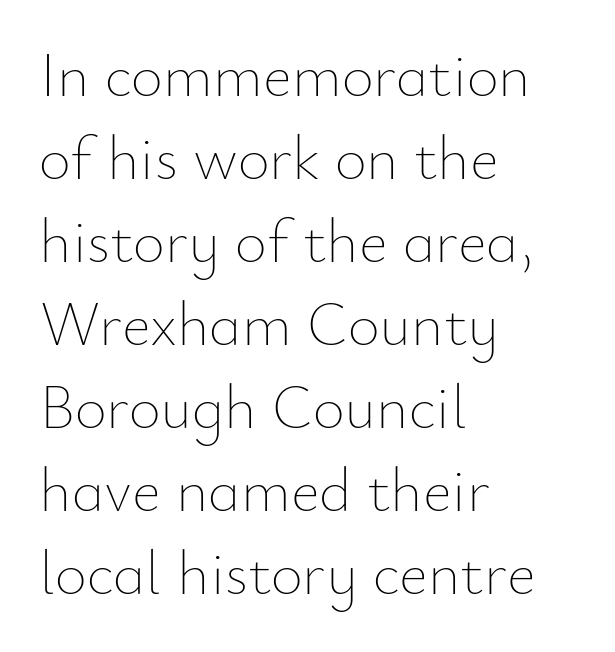
{"italic": "no", "bold": "no", "weight": "thin", "width": "normal", "stroke_contrast": "low", "x_height": "small", "monospaced": "no", "underline": "no", "align": "left", "line_spacing": "normal", "line_spacing_ratio": 1.34, "letter_spacing": "normal", "letter_spacing_em": 0.0, "glyph_px": 62}
